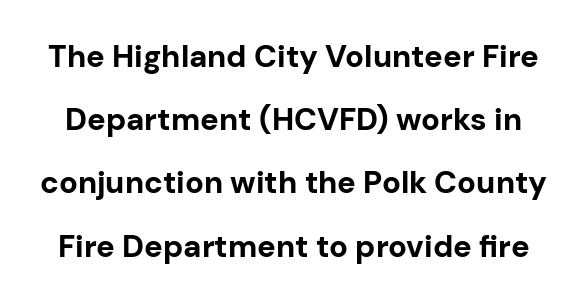
The image shows 31 px bold sans-serif type, upright; set loose line spacing (2.04x), normal letter spacing, not underlined; low stroke contrast and a medium x-height.
